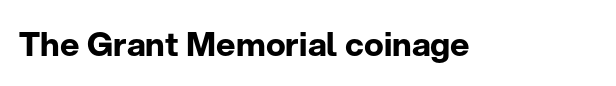
Q: Is the text bold? A: Yes.
Q: Is the text italic (slanted)? A: No, it is upright.
Q: Is the typeface a serif or a sans-serif typeface? A: Sans-serif.
Q: Is the text underlined? A: No.
Q: Is the spacing between letters normal or unusually wide? A: Normal.
Q: Width (condensed, normal, or wide)? A: Normal.
Q: Stroke contrast? A: Low.
Q: x-height? A: Medium.
Q: Monospaced? A: No.
